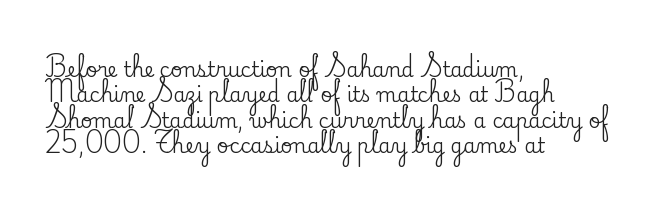
{"italic": "no", "underline": "no", "align": "left", "line_spacing": "normal", "line_spacing_ratio": 1.27, "letter_spacing": "normal", "letter_spacing_em": 0.0, "glyph_px": 20}
